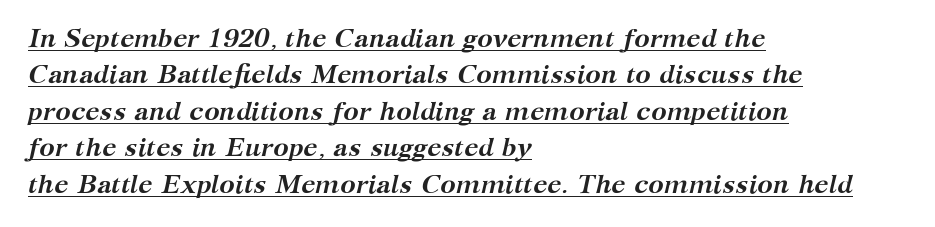
Q: Is the text bold? A: Yes.
Q: Is the text italic (slanted)? A: Yes, it leans right by about 12 degrees.
Q: Is the text underlined? A: Yes.
Q: How is the paragraph aligned? A: Left-aligned.
Q: Is the spacing between letters normal or unusually wide? A: Normal.
Q: Is the spacing between lines tight, normal or loose? A: Normal.
